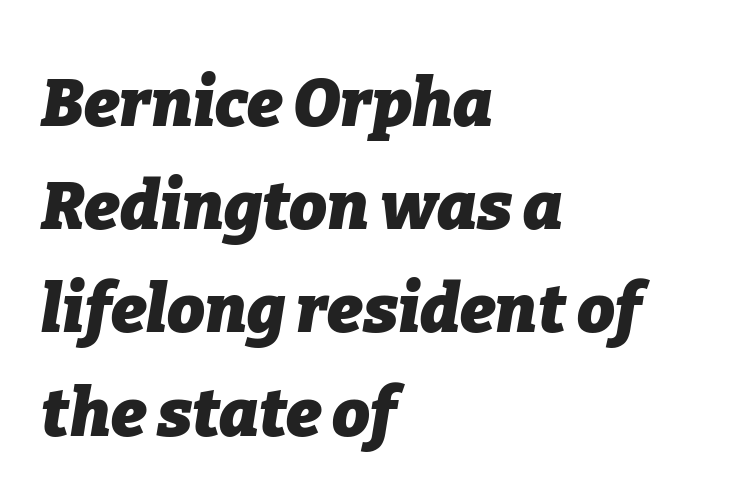
Q: Is the text bold? A: Yes.
Q: Is the text italic (slanted)? A: Yes, it leans right by about 9 degrees.
Q: Is the text underlined? A: No.
Q: How is the paragraph aligned? A: Left-aligned.
Q: Is the spacing between letters normal or unusually wide? A: Normal.
Q: Is the spacing between lines tight, normal or loose? A: Normal.
Q: Width (condensed, normal, or wide)? A: Normal.
Q: Stroke contrast? A: Low.
Q: x-height? A: Medium.
Q: Monospaced? A: No.
